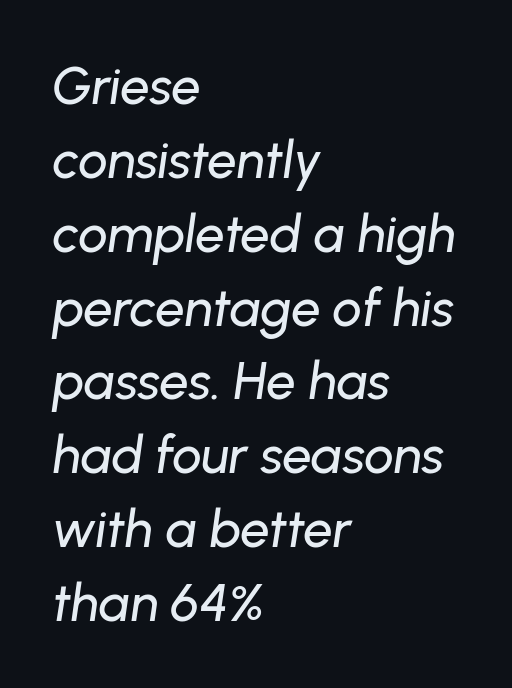
The image shows 52 px text type, italic (leaning right); set left-aligned, normal line spacing (1.42x), normal letter spacing, not underlined; low stroke contrast and a medium x-height.
